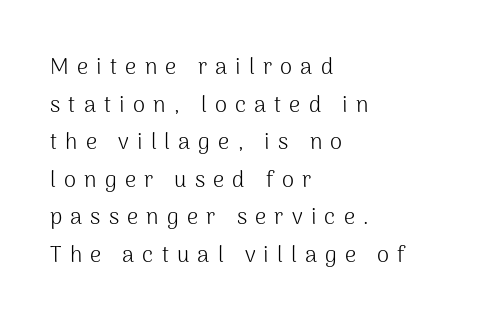
On a weight scale, this lands at 450 or below. Layout note: lines flush left. Rendered with straight, roman letterforms. The foot of each line stays bare and open. The letterforms stand isolated, each surrounded by extra space.
